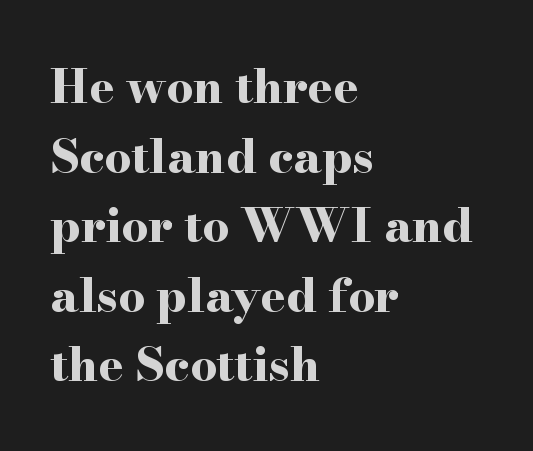
The image shows 47 px bold, wide serif type, upright; set left-aligned, normal line spacing (1.48x), normal letter spacing, not underlined; high stroke contrast and a small x-height.
